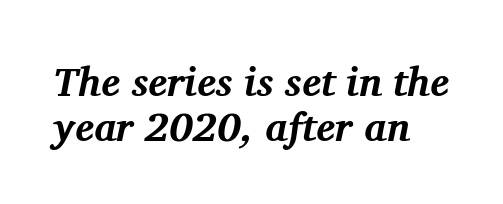
Q: Is the text bold? A: Yes.
Q: Is the text italic (slanted)? A: Yes, it leans right by about 11 degrees.
Q: Is the typeface a serif or a sans-serif typeface? A: Serif.
Q: Is the text underlined? A: No.
Q: How is the paragraph aligned? A: Left-aligned.
Q: Is the spacing between letters normal or unusually wide? A: Normal.
Q: Is the spacing between lines tight, normal or loose? A: Tight.
Q: Width (condensed, normal, or wide)? A: Normal.
Q: Stroke contrast? A: Medium.
Q: x-height? A: Medium.
Q: Monospaced? A: No.
